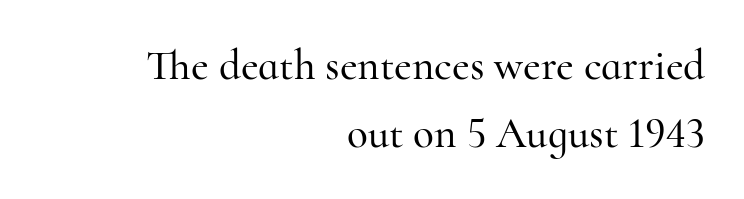
Q: Is the text italic (slanted)? A: No, it is upright.
Q: Is the typeface a serif or a sans-serif typeface? A: Serif.
Q: Is the text underlined? A: No.
Q: How is the paragraph aligned? A: Right-aligned.
Q: Is the spacing between letters normal or unusually wide? A: Normal.
Q: Is the spacing between lines tight, normal or loose? A: Normal.
Q: Width (condensed, normal, or wide)? A: Normal.
Q: Stroke contrast? A: High.
Q: x-height? A: Small.
Q: Monospaced? A: No.
